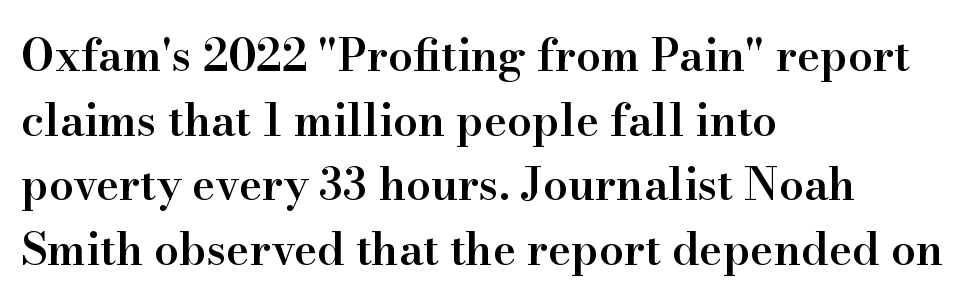
The image shows 44 px semibold serif type, upright; set left-aligned, normal line spacing (1.47x), normal letter spacing, not underlined; high stroke contrast and a small x-height.
